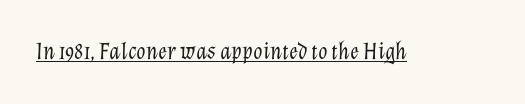
The image shows 24 px text type, italic (leaning right); set normal letter spacing, underlined.
